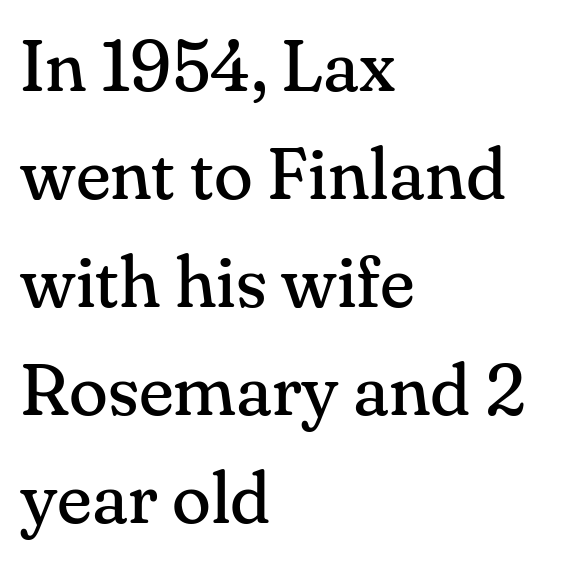
The image shows 72 px regular-weight serif type, upright; set left-aligned, normal line spacing (1.5x), normal letter spacing, not underlined; medium stroke contrast and a small x-height.
